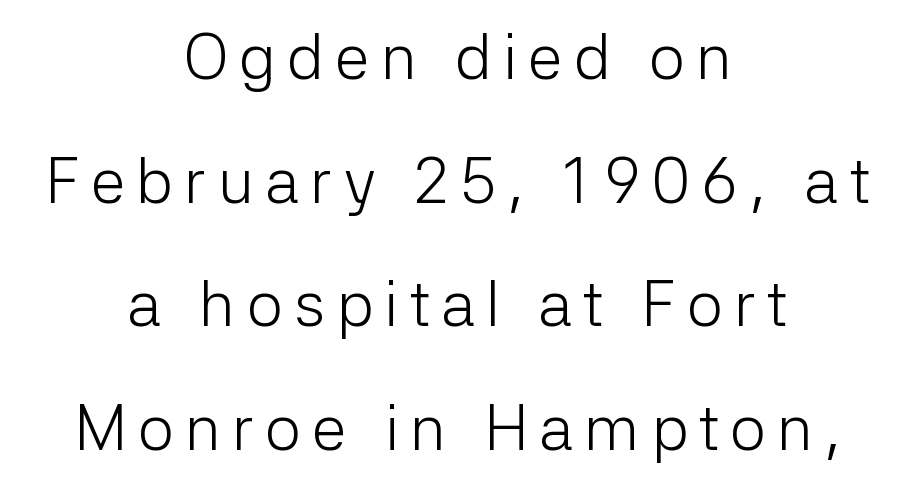
This block would shrink considerably if given ordinary leading; it's expanded now. Horizontal alignment here is central, giving a formal, balanced look. The rendering shows plain stroke endings on the letterforms — a sans-serif design. Letters rest on an invisible, unmarked baseline.
